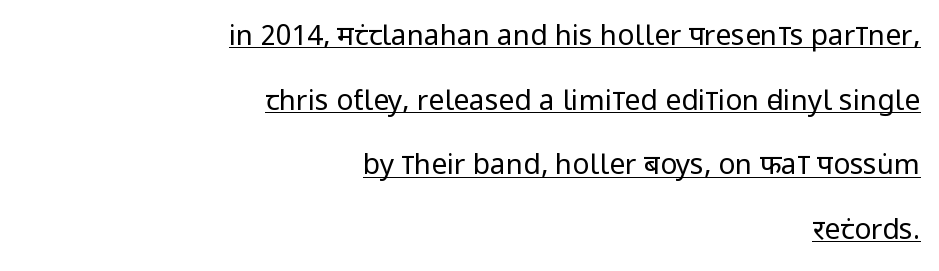
Q: Is the text bold? A: No.
Q: Is the text italic (slanted)? A: No, it is upright.
Q: Is the typeface a serif or a sans-serif typeface? A: Sans-serif.
Q: Is the text underlined? A: Yes.
Q: How is the paragraph aligned? A: Right-aligned.
Q: Is the spacing between letters normal or unusually wide? A: Normal.
Q: Is the spacing between lines tight, normal or loose? A: Loose.
Q: Width (condensed, normal, or wide)? A: Condensed.
Q: Stroke contrast? A: Low.
Q: x-height? A: Large.
Q: Monospaced? A: No.
